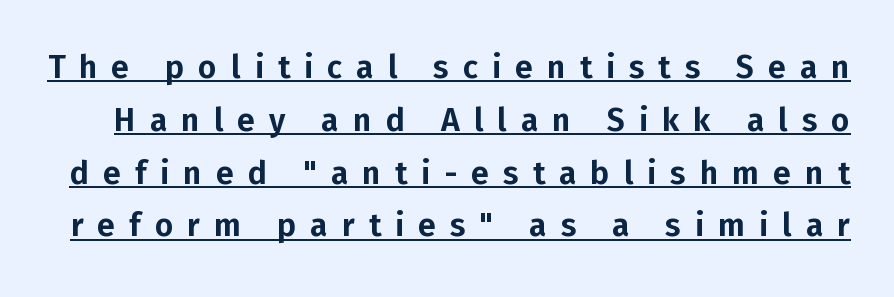
The letterforms stand isolated, each surrounded by extra space. Honestly, the row spacing looks completely unremarkable. The passage shown is typed in a proportional face where columns would drift. What kind of face is this? One without serifs — a sans. When letters stand straight like this, we call the style roman or upright.
